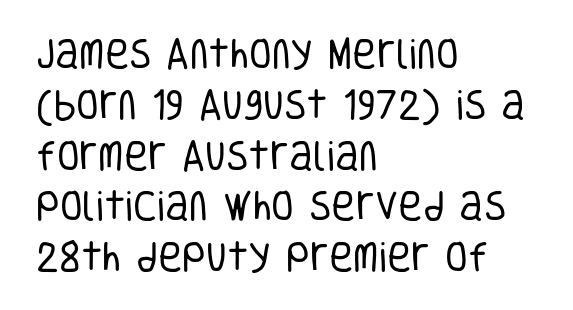
If you drew a ruler down the left edge, every line would touch it. Every stem runs plumb, perpendicular to the baseline. Compared with typical paragraphs, the rows here are spaced about the same. Each letter's strokes conclude bluntly, with no projecting serifs. Quick note: underline off. No chunkiness to these letters — they're not bold.
